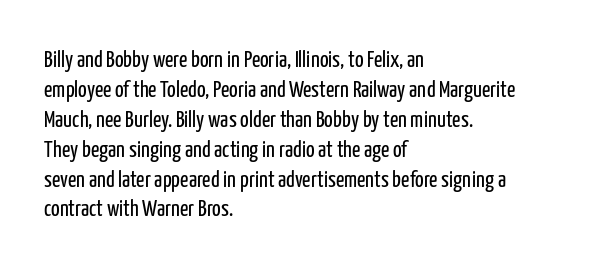
The lines are quadded left. The font sits on the lighter half of the weight spectrum, regular included. Tracking here is standard; glyphs follow each other at the usual distance. Italic? Not at all — the glyphs are vertical. Rule under the text: the space is simply empty.
